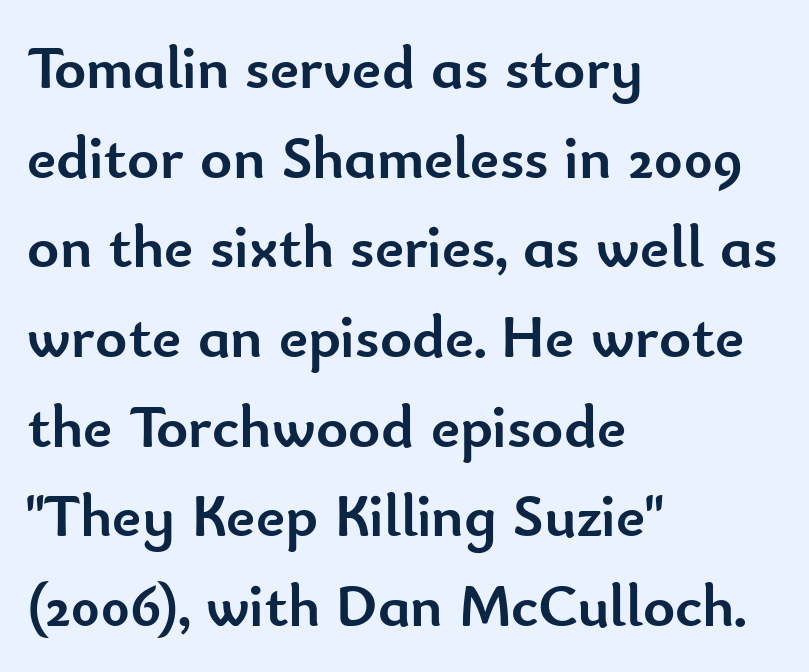
{"serif": "no", "italic": "no", "bold": "yes", "weight": "semibold", "width": "normal", "stroke_contrast": "low", "x_height": "small", "monospaced": "no", "underline": "no", "align": "left", "line_spacing": "normal", "line_spacing_ratio": 1.47, "letter_spacing": "normal", "letter_spacing_em": 0.0, "glyph_px": 61}
